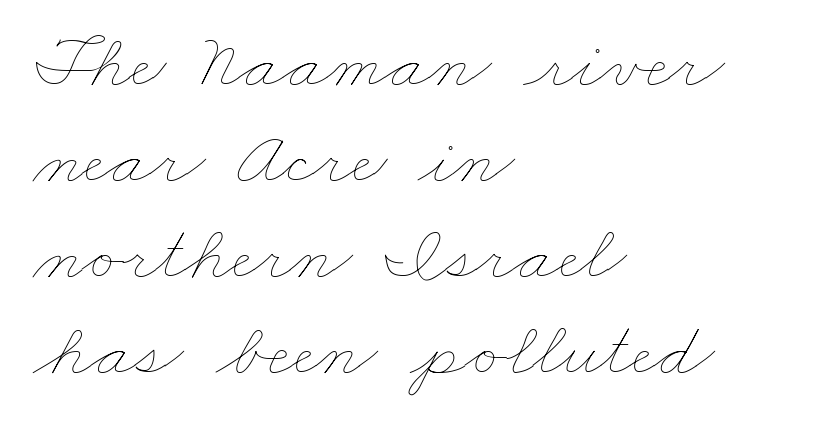
Q: Is the text bold? A: No.
Q: Is the text underlined? A: No.
Q: How is the paragraph aligned? A: Left-aligned.
Q: Is the spacing between letters normal or unusually wide? A: Normal.
Q: Width (condensed, normal, or wide)? A: Wide.
Q: Stroke contrast? A: Low.
Q: x-height? A: Small.
Q: Monospaced? A: No.
